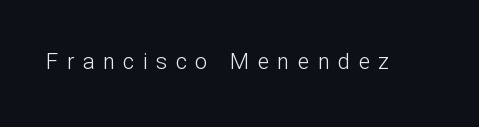
The image shows 22 px text type, upright; set unusually wide letter spacing (+0.38 em), not underlined.
